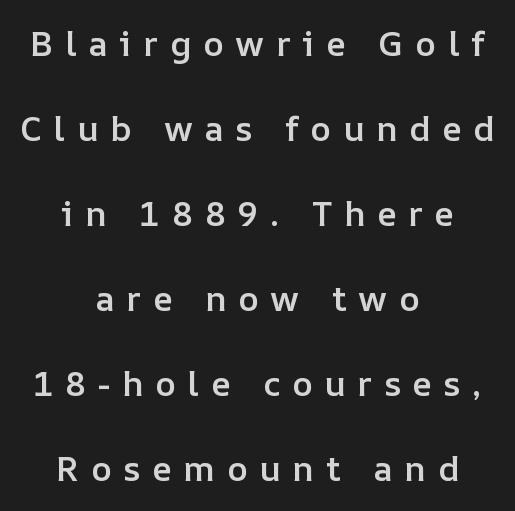
{"italic": "no", "bold": "semi", "weight": "semibold", "width": "normal", "stroke_contrast": "low", "x_height": "medium", "monospaced": "no", "underline": "no", "align": "center", "line_spacing": "loose", "line_spacing_ratio": 2.43, "letter_spacing": "wide", "letter_spacing_em": 0.33, "glyph_px": 35}
